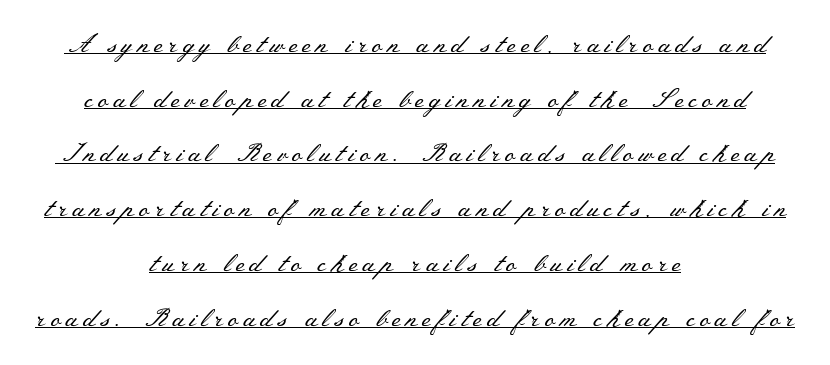
{"bold": "no", "underline": "yes", "align": "center", "line_spacing": "loose", "line_spacing_ratio": 2.19, "letter_spacing": "wide", "letter_spacing_em": 0.2, "glyph_px": 25}
